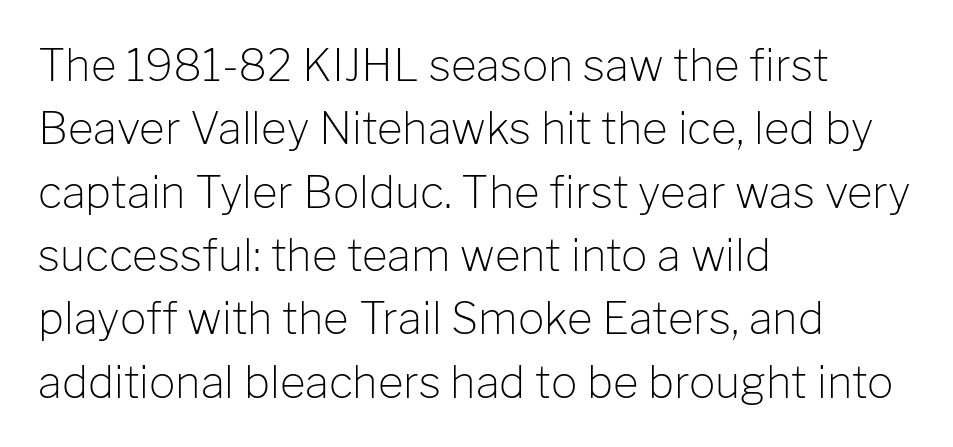
The image shows 44 px light sans-serif type, upright; set left-aligned, normal line spacing (1.44x), normal letter spacing, not underlined; low stroke contrast and a medium x-height.
